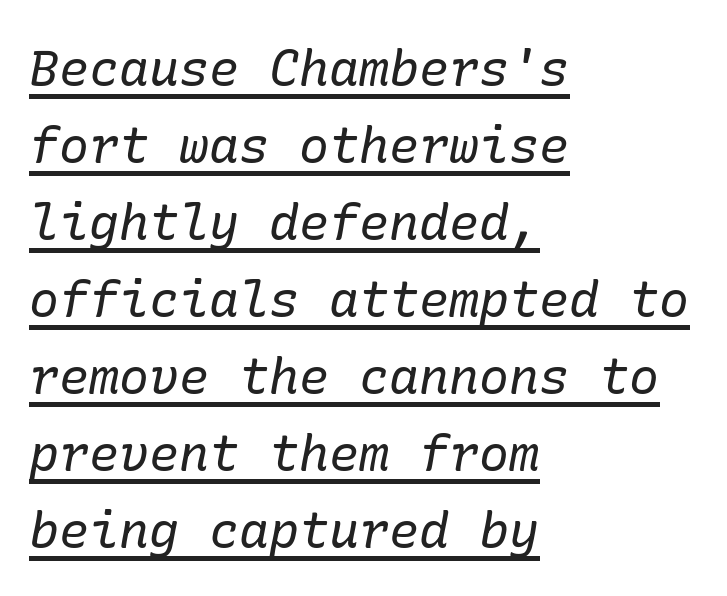
The rendering anchors every line to the left-hand side. The gaps between neighbouring characters are ordinary and unremarkable. Vertical stems look standard width or narrower in stroke. The rendered words wear a rule along their underside. This block has exactly the height ordinary leading produces.
